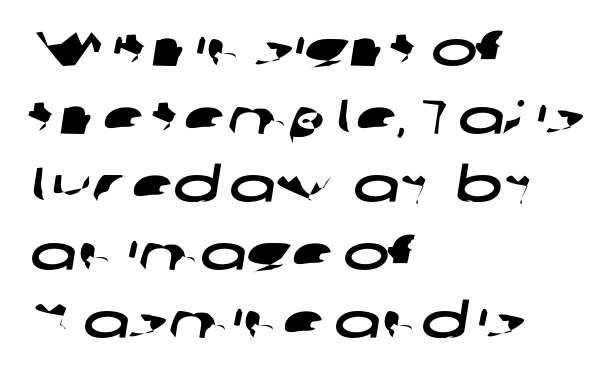
Q: Is the typeface a serif or a sans-serif typeface? A: Sans-serif.
Q: Is the text underlined? A: No.
Q: How is the paragraph aligned? A: Left-aligned.
Q: Is the spacing between letters normal or unusually wide? A: Normal.
Q: Is the spacing between lines tight, normal or loose? A: Normal.
Q: Width (condensed, normal, or wide)? A: Wide.
Q: Stroke contrast? A: Low.
Q: x-height? A: Medium.
Q: Monospaced? A: No.
